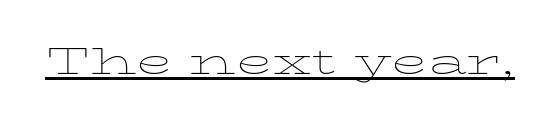
These lines were composed using upright roman letters. Weight: in the light-to-regular range. Is this a fixed-width face? No — the glyphs have proportional, varying widths. Underlined type. What stands out about the letter spacing? Nothing — it is the standard amount.
